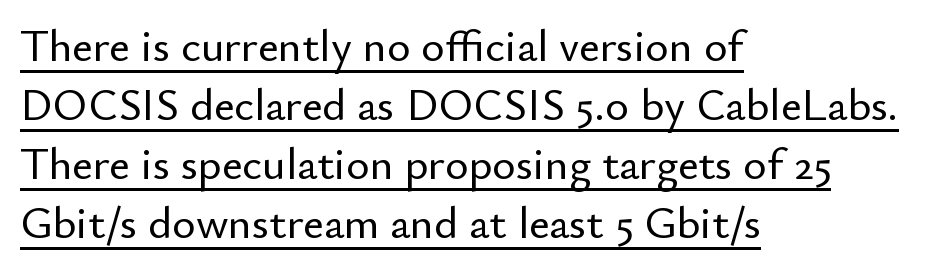
Q: Is the text italic (slanted)? A: No, it is upright.
Q: Is the typeface a serif or a sans-serif typeface? A: Sans-serif.
Q: Is the text underlined? A: Yes.
Q: How is the paragraph aligned? A: Left-aligned.
Q: Is the spacing between letters normal or unusually wide? A: Normal.
Q: Is the spacing between lines tight, normal or loose? A: Normal.
Q: Width (condensed, normal, or wide)? A: Normal.
Q: Stroke contrast? A: Low.
Q: x-height? A: Small.
Q: Monospaced? A: No.
